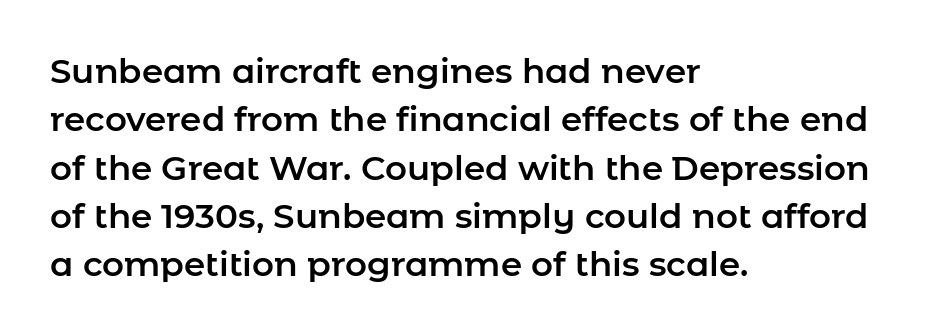
Plain, unruled lines of type. These lines were composed using upright roman letters. The face used here is proportionally spaced, like ordinary book or web type. In CSS terms this would be text-align: left. Summary of vertical rhythm: regular, with standard interline spacing. The letters carry no serifs — their stems end cleanly without finishing strokes.
